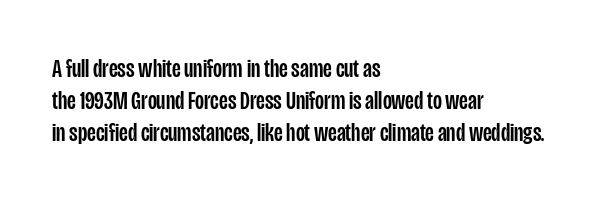
You could call the tracking neutral — neither tight nor loose. Posture: upright roman. Which margin do the lines hug? The left one — the right edge is uneven. Decoration check: the copy has no underline.
